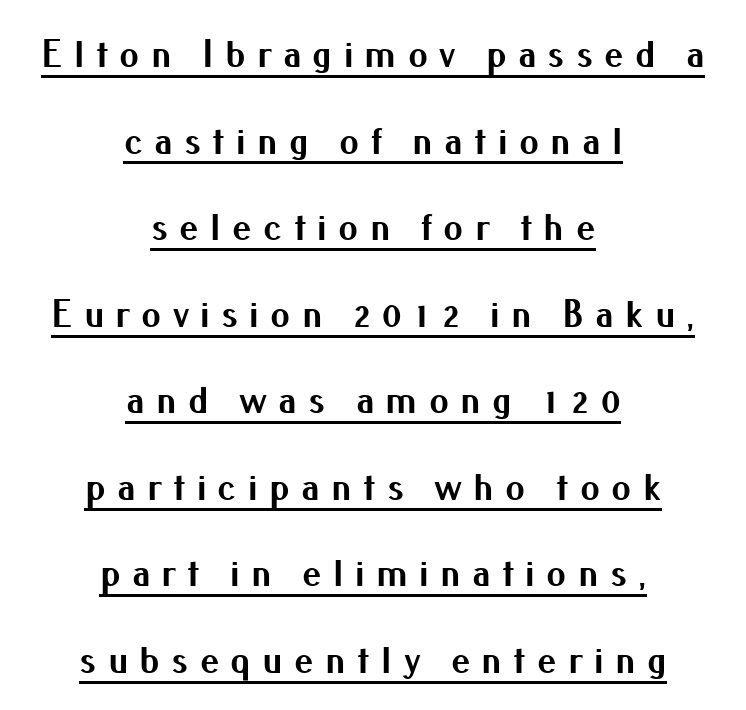
{"serif": "no", "italic": "no", "bold": "yes", "weight": "bold", "width": "normal", "stroke_contrast": "medium", "x_height": "small", "monospaced": "no", "underline": "yes", "align": "center", "line_spacing": "loose", "line_spacing_ratio": 2.22, "letter_spacing": "wide", "letter_spacing_em": 0.29, "glyph_px": 39}
